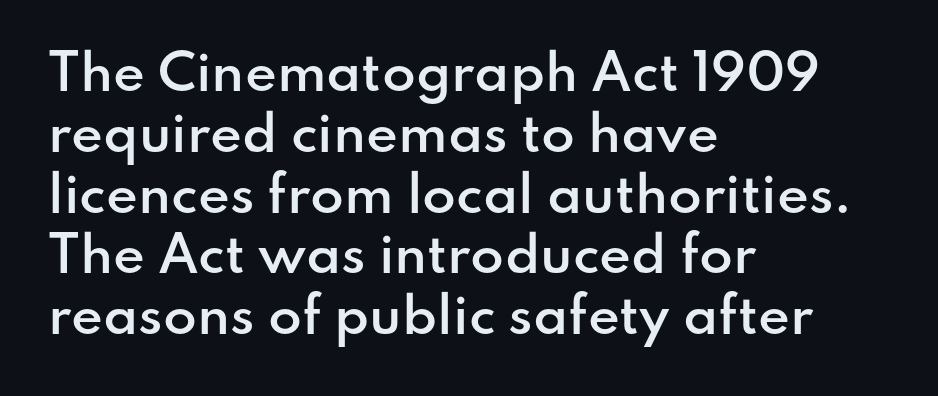
This rendering features lettering with no underline. The lettering stays uniformly vertical, giving the passage a roman look. The tracking reads as untouched default to a designer's eye. Reading down the block, your eye returns to a fixed left position each line. The passage shown is typed in a proportional face where columns would drift. Each glyph is drawn with semibold strokes, heavier than normal yet not fully bold.
